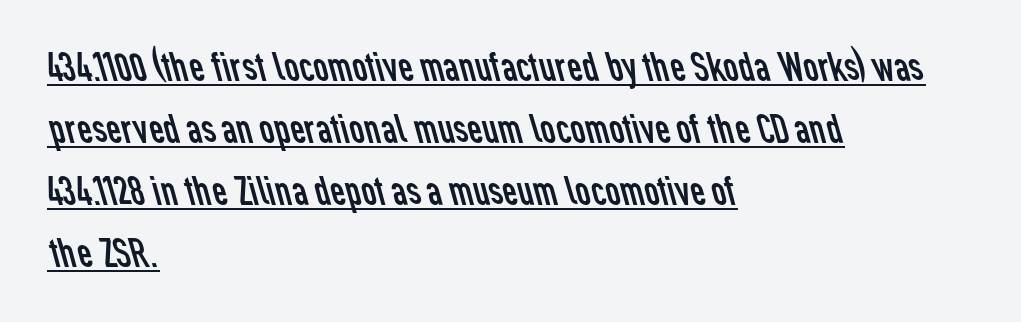
{"serif": "no", "bold": "no", "weight": "regular", "width": "normal", "stroke_contrast": "low", "x_height": "medium", "monospaced": "no", "underline": "yes", "align": "left", "line_spacing": "normal", "line_spacing_ratio": 1.51, "letter_spacing": "normal", "letter_spacing_em": 0.0, "glyph_px": 41}
